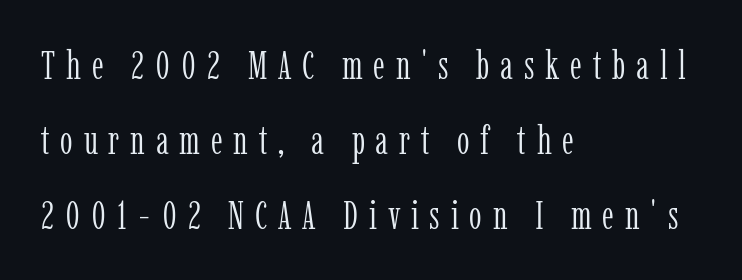
{"serif": "yes", "italic": "no", "bold": "no", "weight": "light", "width": "condensed", "stroke_contrast": "low", "x_height": "medium", "monospaced": "no", "underline": "no", "align": "left", "line_spacing_ratio": 1.87, "letter_spacing": "wide", "letter_spacing_em": 0.27, "glyph_px": 40}
